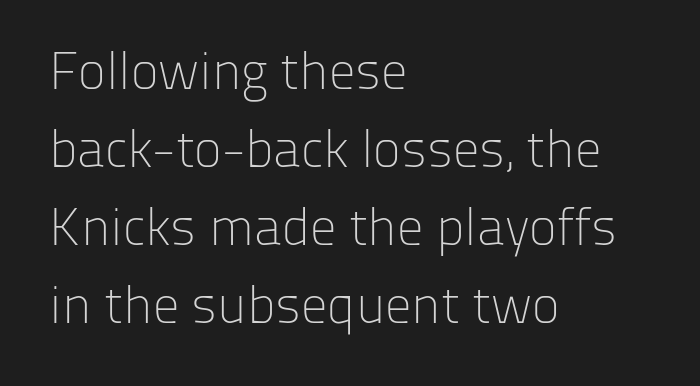
Note the varied advance widths — an 'i' is clearly narrower than an 'm'. The weight would be labelled regular, book, light, or lighter still. Horizontal alignment here is leftward, the default for most running prose. Underlining? Definitely not there. Compared with typical body copy, the letter spacing here is the same. The lettering stays uniformly vertical, giving the passage a roman look.
